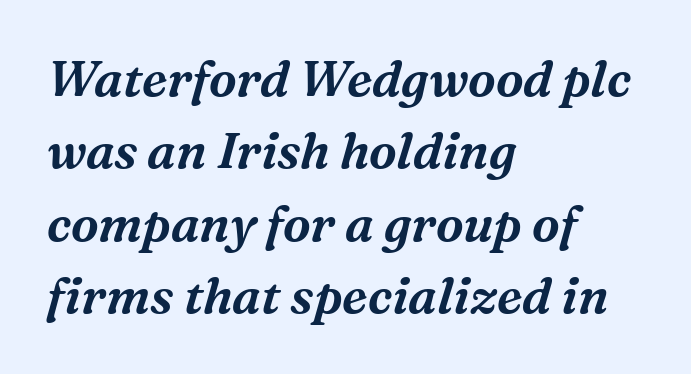
Q: Is the text italic (slanted)? A: Yes, it leans right by about 16 degrees.
Q: Is the typeface a serif or a sans-serif typeface? A: Serif.
Q: Is the text underlined? A: No.
Q: How is the paragraph aligned? A: Left-aligned.
Q: Is the spacing between letters normal or unusually wide? A: Normal.
Q: Is the spacing between lines tight, normal or loose? A: Normal.
Q: Width (condensed, normal, or wide)? A: Normal.
Q: Stroke contrast? A: Medium.
Q: x-height? A: Medium.
Q: Monospaced? A: No.
